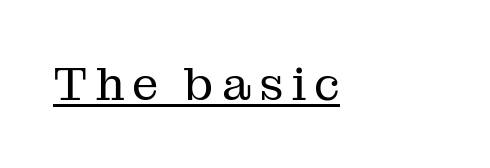
{"serif": "yes", "italic": "no", "bold": "no", "weight": "regular", "width": "normal", "stroke_contrast": "medium", "x_height": "medium", "monospaced": "no", "underline": "yes", "align": "left", "glyph_px": 47}
